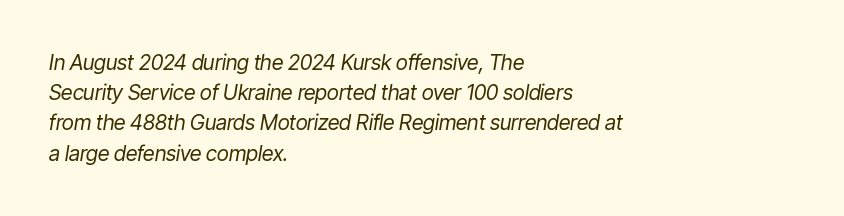
How are the letters spaced? Ordinarily, with no added tracking. This sample keeps an unexceptional amount of space between lines. Nobody drew a line under any word here. Horizontal alignment here is leftward, the default for most running prose. The face looks like a standard text weight, possibly lighter. The passage shown leans; its letterforms are oblique.
